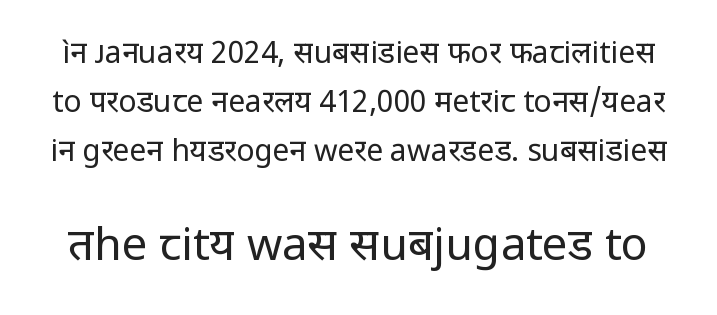
Q: Is the text bold? A: No.
Q: Is the text italic (slanted)? A: No, it is upright.
Q: Is the typeface a serif or a sans-serif typeface? A: Sans-serif.
Q: Is the text underlined? A: No.
Q: Is the spacing between letters normal or unusually wide? A: Normal.
Q: Is the spacing between lines tight, normal or loose? A: Normal.
Q: Which block of text is set in a larger size, the first (top) or the second (bottom)? A: The second (bottom) one.
Q: Width (condensed, normal, or wide)? A: Normal.
Q: Stroke contrast? A: Low.
Q: x-height? A: Medium.
Q: Monospaced? A: No.
